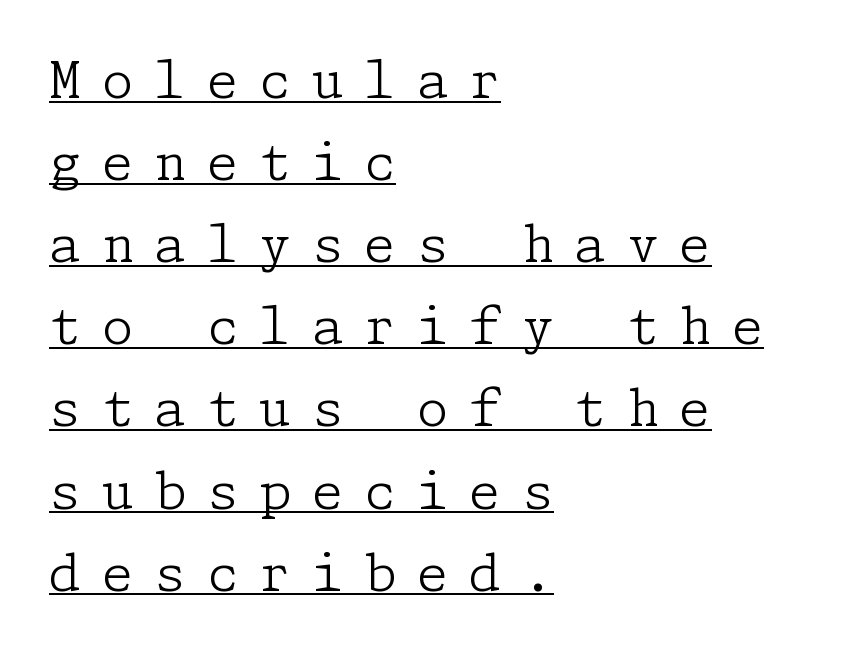
{"serif": "yes", "italic": "no", "bold": "no", "weight": "light", "width": "normal", "stroke_contrast": "low", "x_height": "medium", "underline": "yes", "align": "left", "line_spacing": "normal", "line_spacing_ratio": 1.61, "letter_spacing": "wide", "letter_spacing_em": 0.41, "glyph_px": 51}
